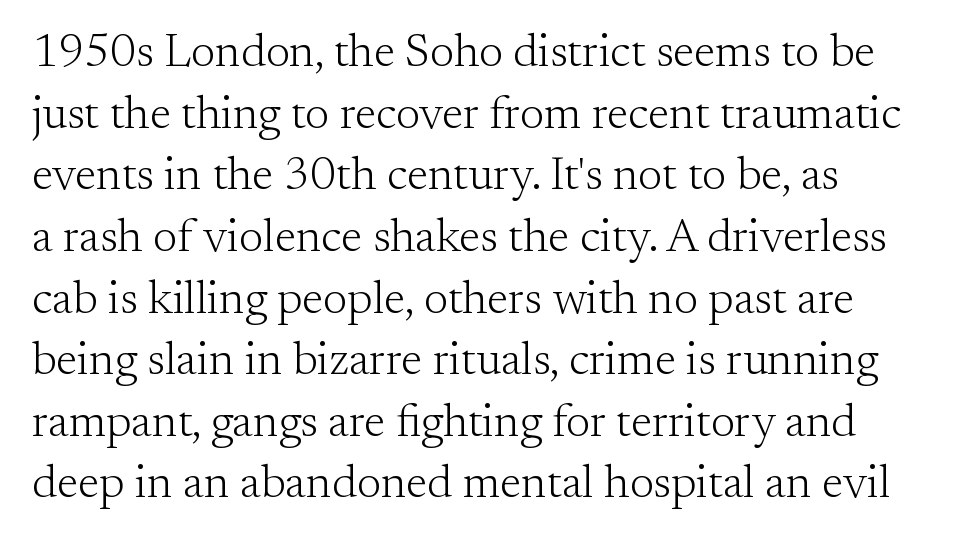
Q: Is the text bold? A: No.
Q: Is the text italic (slanted)? A: No, it is upright.
Q: Is the typeface a serif or a sans-serif typeface? A: Serif.
Q: Is the text underlined? A: No.
Q: Is the spacing between letters normal or unusually wide? A: Normal.
Q: Is the spacing between lines tight, normal or loose? A: Normal.
Q: Width (condensed, normal, or wide)? A: Normal.
Q: Stroke contrast? A: Medium.
Q: x-height? A: Small.
Q: Monospaced? A: No.
